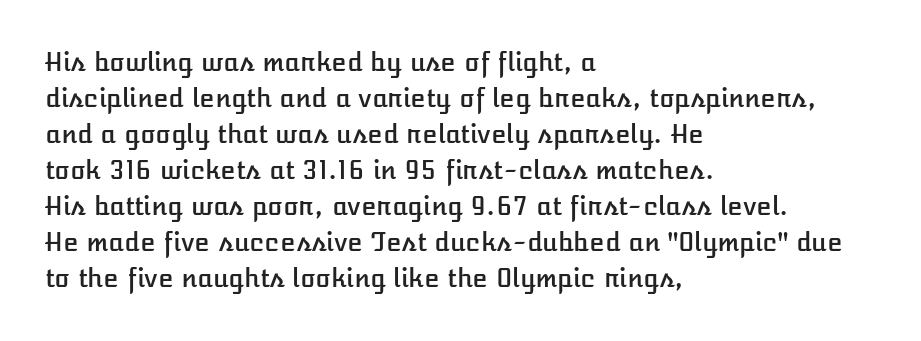
Vertically, the passage feels balanced, rows spaced as you'd expect. Every character sits straight up, as roman type does. A typesetter would call this zero additional tracking. Each line starts at the same left margin while the right side varies. Descenders are the only things crossing below the line.
